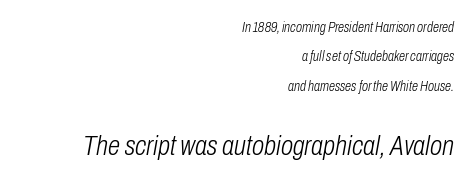
The image shows 28 px light, condensed type, italic (leaning right); set right-aligned, loose line spacing (2.1x), normal letter spacing, not underlined; the second (bottom) block is 2.0x larger; low stroke contrast and a medium x-height.
